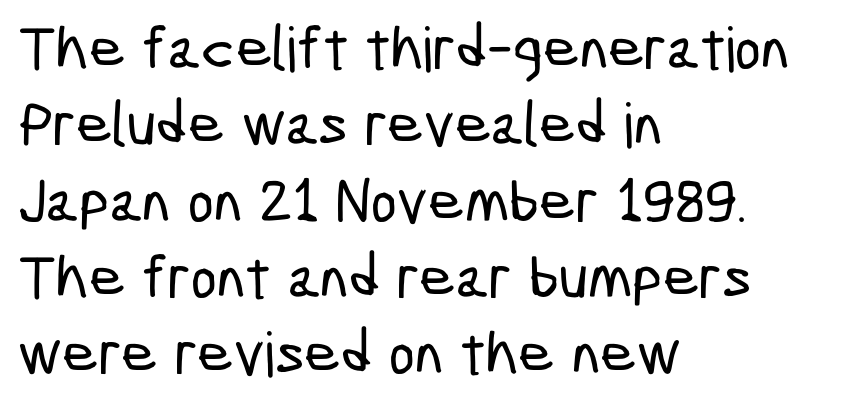
Proportional: the letters do not fall into vertical columns. The face used here is rendered with its standard letterfit. Underlining? Definitely not there. The ragged edge is on the right, which tells us the setting is flush left.
